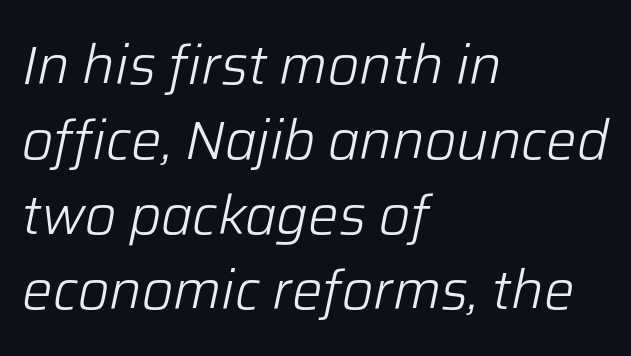
Q: Is the text bold? A: No.
Q: Is the text italic (slanted)? A: Yes, it leans right by about 12 degrees.
Q: Is the text underlined? A: No.
Q: How is the paragraph aligned? A: Left-aligned.
Q: Is the spacing between letters normal or unusually wide? A: Normal.
Q: Is the spacing between lines tight, normal or loose? A: Normal.
Q: Width (condensed, normal, or wide)? A: Normal.
Q: Stroke contrast? A: Low.
Q: x-height? A: Medium.
Q: Monospaced? A: No.
